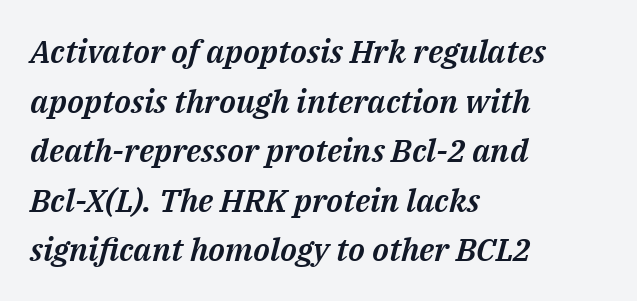
Reading down the column, the eye jumps a familiar distance to each next line. Looks like regular typesetting: each glyph gets only the width it needs. A typesetter would mark this as italic. Line starts are locked; line ends wander. Type without underlining.
